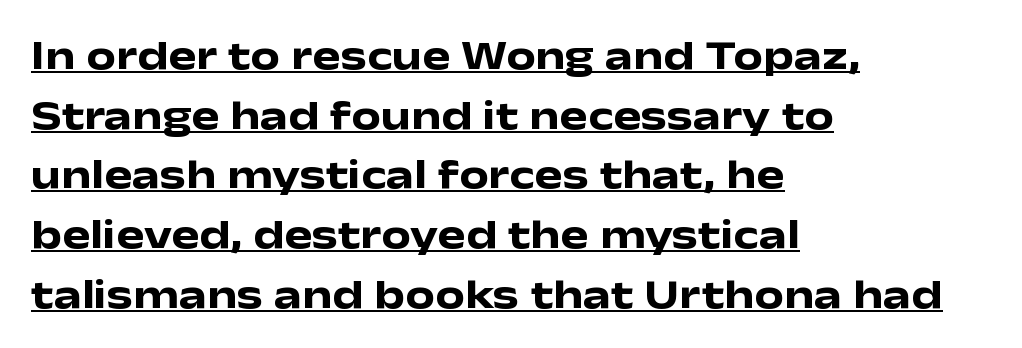
{"serif": "no", "italic": "no", "bold": "yes", "weight": "heavy", "width": "wide", "stroke_contrast": "low", "x_height": "medium", "monospaced": "no", "underline": "yes", "align": "left", "line_spacing": "normal", "line_spacing_ratio": 1.42, "letter_spacing": "normal", "letter_spacing_em": 0.0, "glyph_px": 42}
